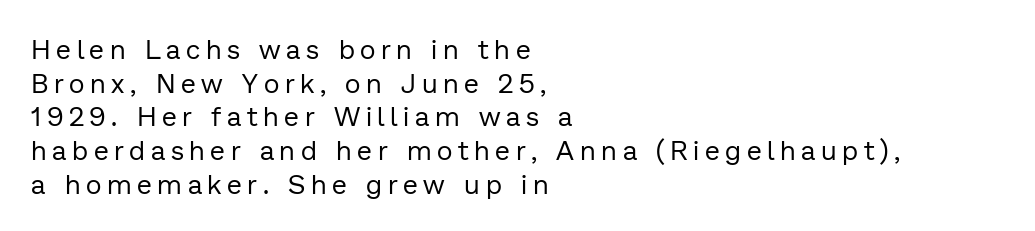
Q: Is the text bold? A: No.
Q: Is the text italic (slanted)? A: No, it is upright.
Q: Is the text underlined? A: No.
Q: How is the paragraph aligned? A: Left-aligned.
Q: Is the spacing between letters normal or unusually wide? A: Unusually wide.
Q: Is the spacing between lines tight, normal or loose? A: Normal.
